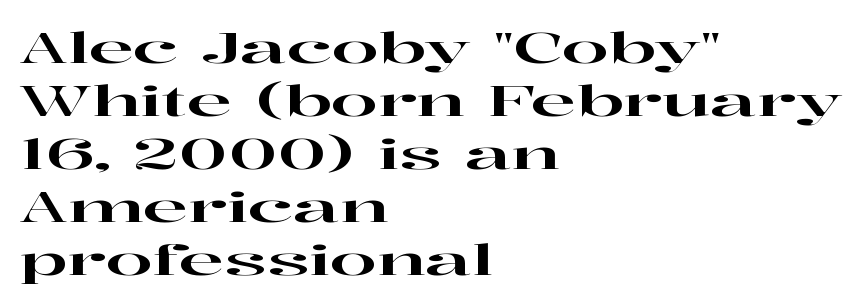
Q: Is the text italic (slanted)? A: No, it is upright.
Q: Is the typeface a serif or a sans-serif typeface? A: Serif.
Q: Is the text underlined? A: No.
Q: How is the paragraph aligned? A: Left-aligned.
Q: Is the spacing between letters normal or unusually wide? A: Normal.
Q: Is the spacing between lines tight, normal or loose? A: Normal.
Q: Width (condensed, normal, or wide)? A: Wide.
Q: Stroke contrast? A: High.
Q: x-height? A: Medium.
Q: Monospaced? A: No.
